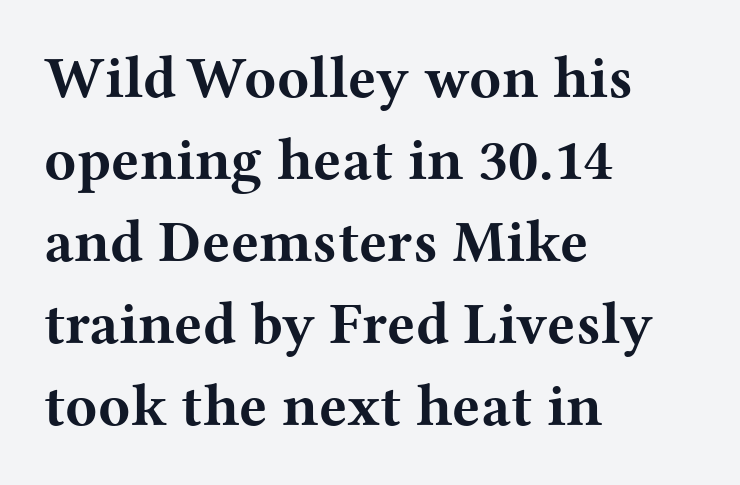
Compared with typical body copy, the letter spacing here is the same. Typographic density is high because the face is bold. Layout note: lines flush left. The space between consecutive lines is moderate. Looks like regular typesetting: each glyph gets only the width it needs.
